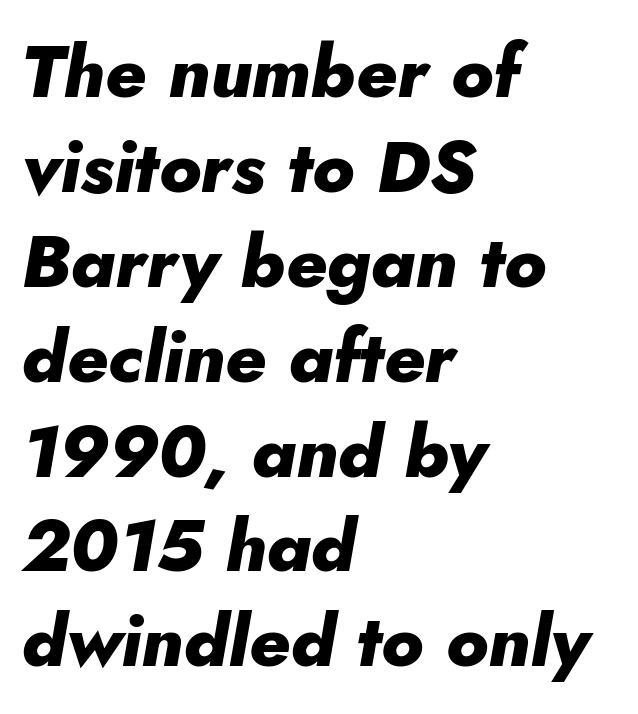
Q: Is the text bold? A: Yes.
Q: Is the text italic (slanted)? A: Yes, it leans right by about 10 degrees.
Q: Is the text underlined? A: No.
Q: How is the paragraph aligned? A: Left-aligned.
Q: Is the spacing between letters normal or unusually wide? A: Normal.
Q: Is the spacing between lines tight, normal or loose? A: Normal.
Q: Width (condensed, normal, or wide)? A: Normal.
Q: Stroke contrast? A: Low.
Q: x-height? A: Small.
Q: Monospaced? A: No.
